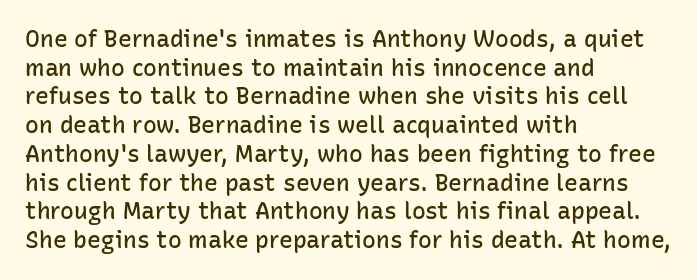
Q: Is the text bold? A: Semi-bold.
Q: Is the text italic (slanted)? A: No, it is upright.
Q: Is the text underlined? A: No.
Q: How is the paragraph aligned? A: Left-aligned.
Q: Is the spacing between letters normal or unusually wide? A: Normal.
Q: Is the spacing between lines tight, normal or loose? A: Normal.
